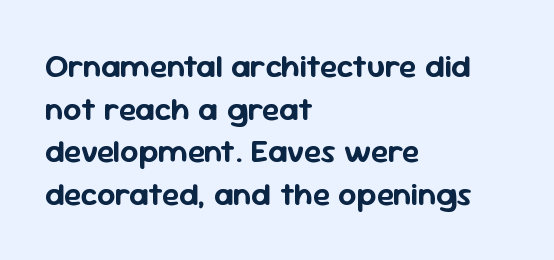
Every character sits straight up, as roman type does. Think of a printed novel: that variable character pitch is what you see here. Decoration check: the copy has no underline. Is there much room between lines? A standard amount, neither cramped nor airy. The characters display no serif detailing; their extremities are plain. Observe the ordinary spacing: letters are neighbours, not strangers.
